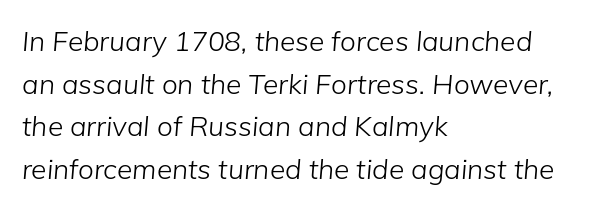
The image shows 28 px light type, italic (leaning right); set left-aligned, normal line spacing (1.52x), normal letter spacing, not underlined; low stroke contrast and a medium x-height.
